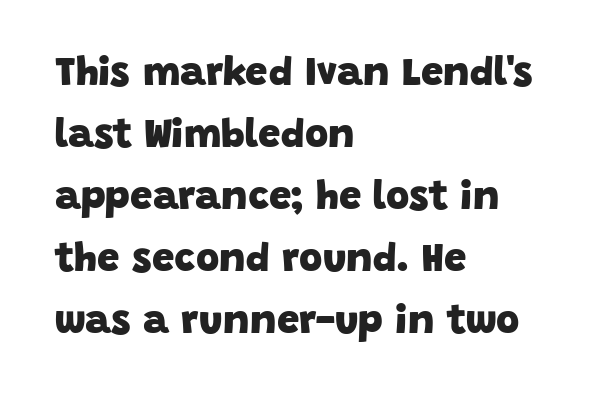
Looks like regular typesetting: each glyph gets only the width it needs. Here the glyphs are tracked normally, forming tight word shapes. Each row of text sits above clean, open space. I'd call this a sans setting — the letters go barefoot.
